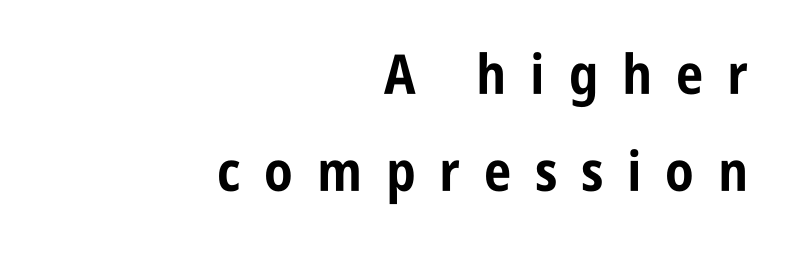
Q: Is the text bold? A: Yes.
Q: Is the text italic (slanted)? A: No, it is upright.
Q: Is the typeface a serif or a sans-serif typeface? A: Sans-serif.
Q: Is the text underlined? A: No.
Q: How is the paragraph aligned? A: Right-aligned.
Q: Is the spacing between letters normal or unusually wide? A: Unusually wide.
Q: Width (condensed, normal, or wide)? A: Condensed.
Q: Stroke contrast? A: Low.
Q: x-height? A: Large.
Q: Monospaced? A: No.
